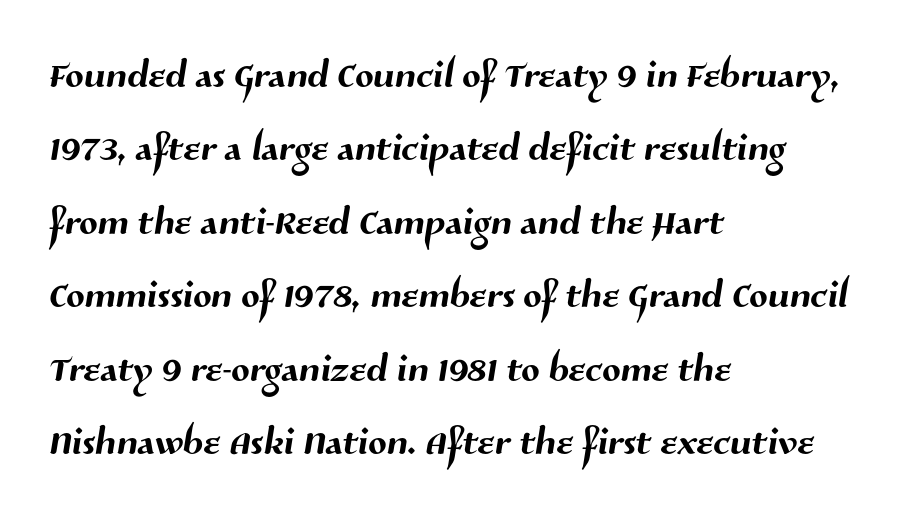
The image shows 54 px sans-serif type; set left-aligned, normal line spacing (1.36x), normal letter spacing, not underlined; medium stroke contrast and a medium x-height.
